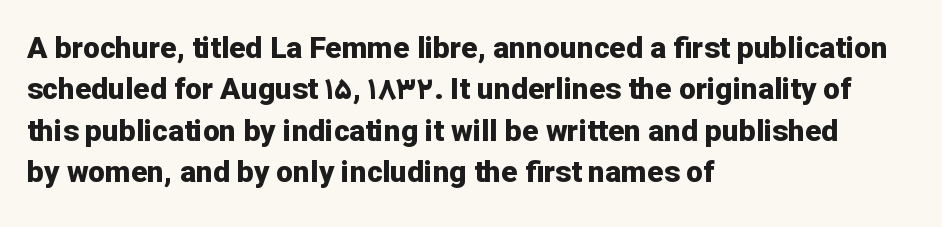
A full-strength bold gives these letters their thick strokes. Caption: standard tracking, unaltered. Every stem runs plumb, perpendicular to the baseline. The space beneath each line is pristine and unruled.
